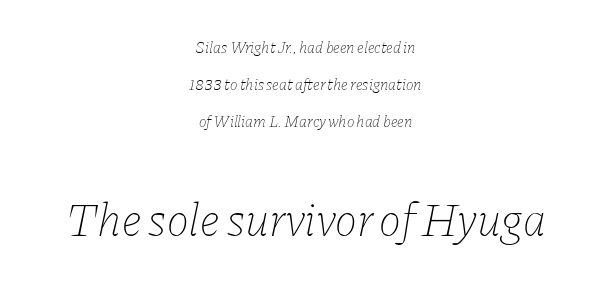
Plain, unruled lines of type. Interline gaps are noticeably wide in this sample. Every row of glyphs is offset so its center matches the block's center. The rendering keeps characters at their native spacing.
